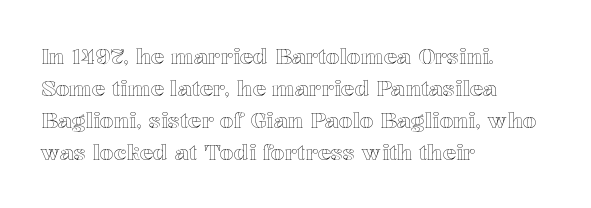
Q: Is the text italic (slanted)? A: No, it is upright.
Q: Is the text underlined? A: No.
Q: How is the paragraph aligned? A: Left-aligned.
Q: Is the spacing between letters normal or unusually wide? A: Normal.
Q: Is the spacing between lines tight, normal or loose? A: Normal.
